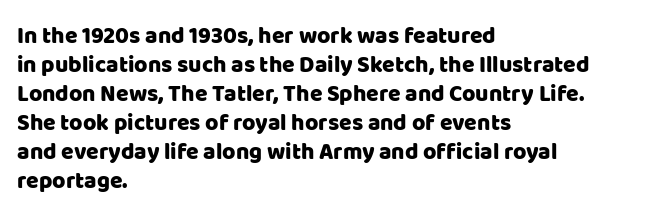
Q: Is the text italic (slanted)? A: No, it is upright.
Q: Is the text underlined? A: No.
Q: How is the paragraph aligned? A: Left-aligned.
Q: Is the spacing between letters normal or unusually wide? A: Normal.
Q: Is the spacing between lines tight, normal or loose? A: Normal.
